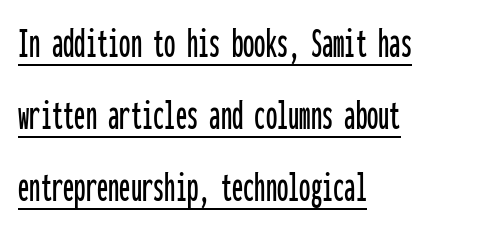
The image shows 45 px condensed sans-serif type, upright, monospaced; set left-aligned, normal line spacing (1.6x), normal letter spacing, underlined; low stroke contrast and a medium x-height.
